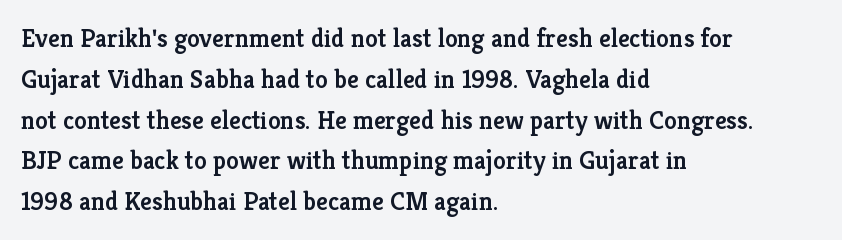
Caption: semibold face, moderately heavy strokes. Students, observe: this is what conventionally led text looks like. Quick note: not italic, upright. A bare baseline throughout the passage.
